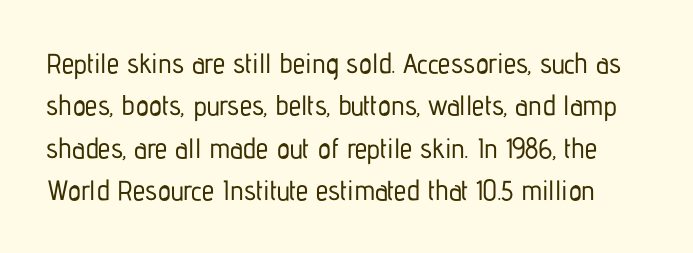
{"serif": "no", "italic": "no", "width": "condensed", "stroke_contrast": "low", "x_height": "medium", "monospaced": "no", "underline": "no", "line_spacing": "normal", "line_spacing_ratio": 1.51, "letter_spacing": "normal", "letter_spacing_em": 0.0, "glyph_px": 28}
